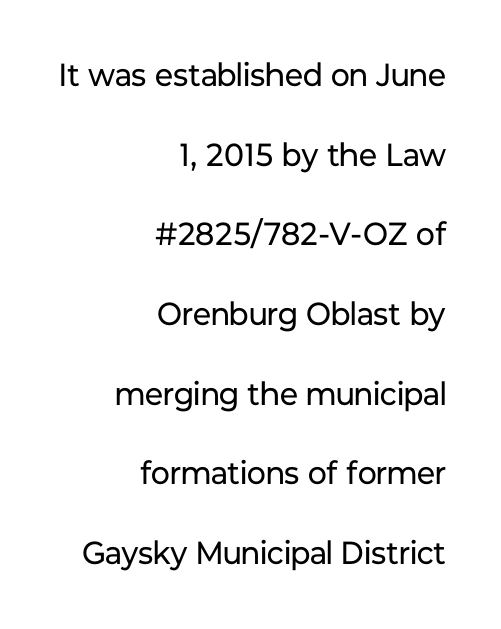
{"serif": "no", "italic": "no", "bold": "no", "weight": "regular", "width": "normal", "stroke_contrast": "low", "x_height": "medium", "monospaced": "no", "underline": "no", "align": "right", "line_spacing": "loose", "line_spacing_ratio": 2.49, "letter_spacing": "normal", "letter_spacing_em": 0.0, "glyph_px": 32}
